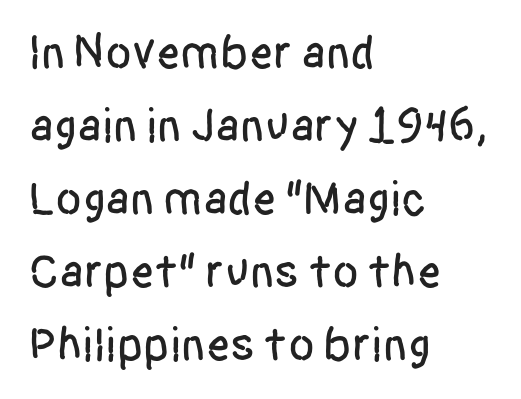
{"serif": "no", "italic": "no", "width": "condensed", "stroke_contrast": "low", "x_height": "large", "monospaced": "no", "underline": "no", "align": "left", "line_spacing": "normal", "line_spacing_ratio": 1.52, "letter_spacing": "normal", "letter_spacing_em": 0.0, "glyph_px": 48}
